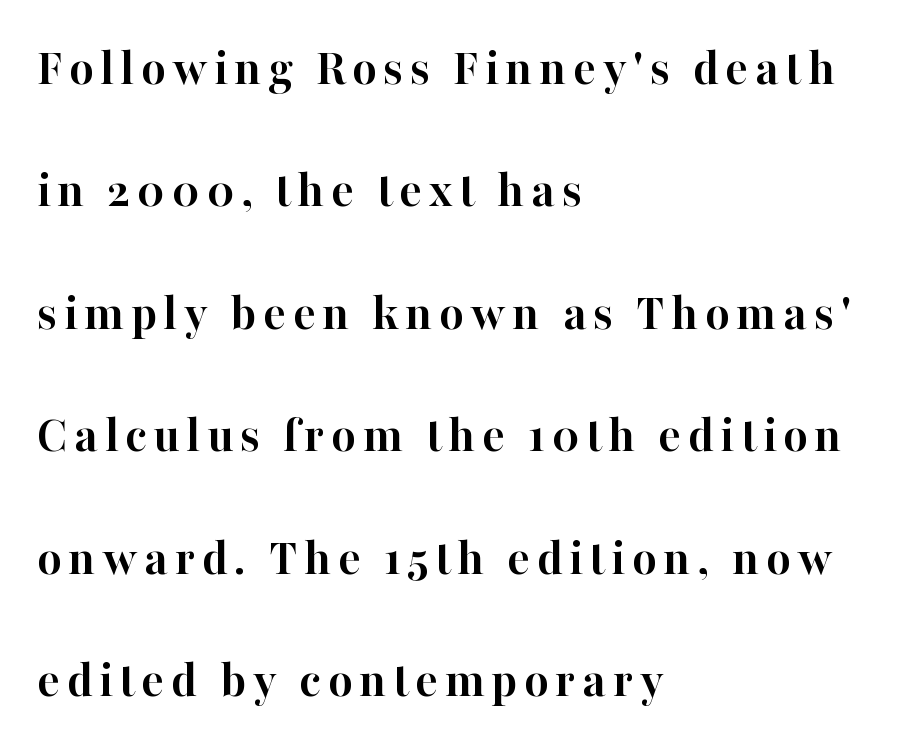
Q: Is the text bold? A: Yes.
Q: Is the text italic (slanted)? A: No, it is upright.
Q: Is the typeface a serif or a sans-serif typeface? A: Serif.
Q: Is the text underlined? A: No.
Q: How is the paragraph aligned? A: Left-aligned.
Q: Is the spacing between lines tight, normal or loose? A: Loose.
Q: Width (condensed, normal, or wide)? A: Normal.
Q: Stroke contrast? A: High.
Q: x-height? A: Medium.
Q: Monospaced? A: No.
